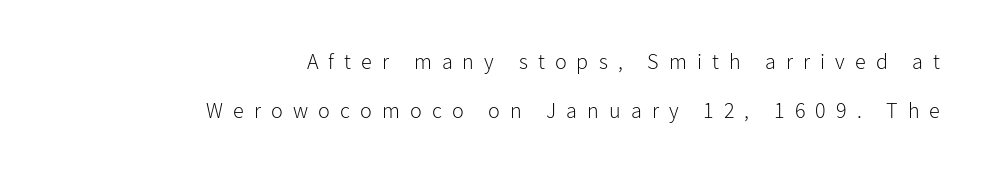
Interline gaps are noticeably wide in this sample. Horizontally, the lines are justified to the trailing edge only. A typesetter would mark this as roman, not italic. The cut favours lightness, reaching ordinary text weight at its darkest. The space beneath each line is pristine and unruled.
